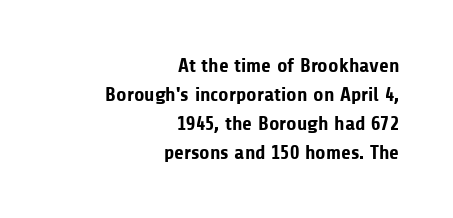
Q: Is the text bold? A: Yes.
Q: Is the text italic (slanted)? A: No, it is upright.
Q: Is the text underlined? A: No.
Q: How is the paragraph aligned? A: Right-aligned.
Q: Is the spacing between letters normal or unusually wide? A: Normal.
Q: Is the spacing between lines tight, normal or loose? A: Normal.
